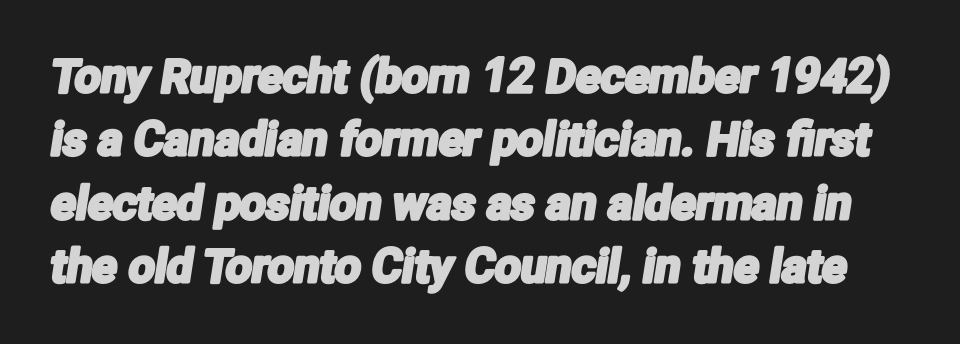
Q: Is the typeface a serif or a sans-serif typeface? A: Sans-serif.
Q: Is the text underlined? A: No.
Q: Is the spacing between letters normal or unusually wide? A: Normal.
Q: Is the spacing between lines tight, normal or loose? A: Normal.
Q: Width (condensed, normal, or wide)? A: Condensed.
Q: Stroke contrast? A: Low.
Q: x-height? A: Medium.
Q: Monospaced? A: No.
